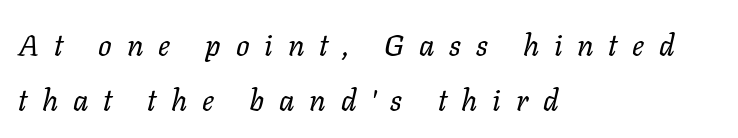
The image shows 30 px regular-weight type, italic (leaning right); set left-aligned, line spacing 1.82x, unusually wide letter spacing (+0.49 em), not underlined; low stroke contrast and a medium x-height.
